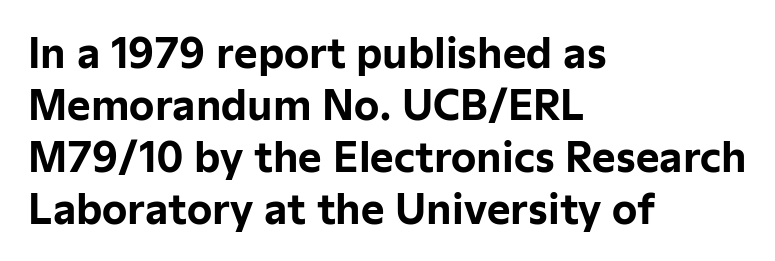
The image shows 40 px bold sans-serif type, upright; set left-aligned, normal line spacing (1.3x), normal letter spacing, not underlined; low stroke contrast and a medium x-height.
